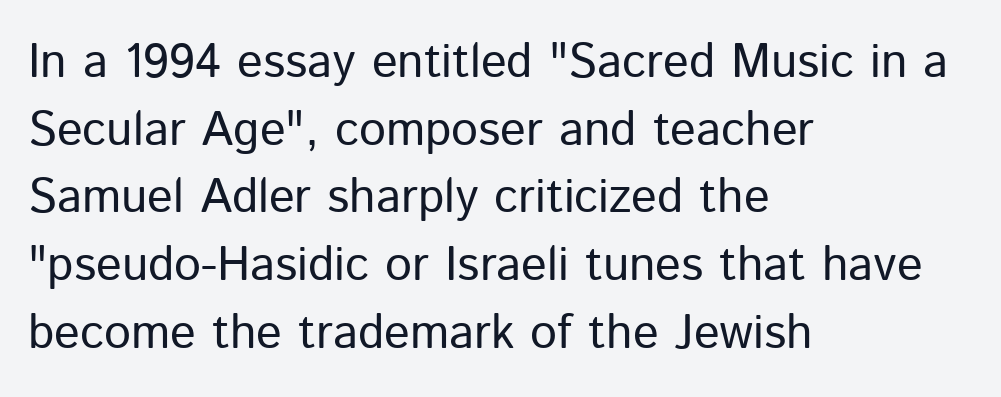
The image shows 48 px regular-weight sans-serif type, upright; set left-aligned, normal line spacing (1.41x), normal letter spacing, not underlined; low stroke contrast and a medium x-height.
